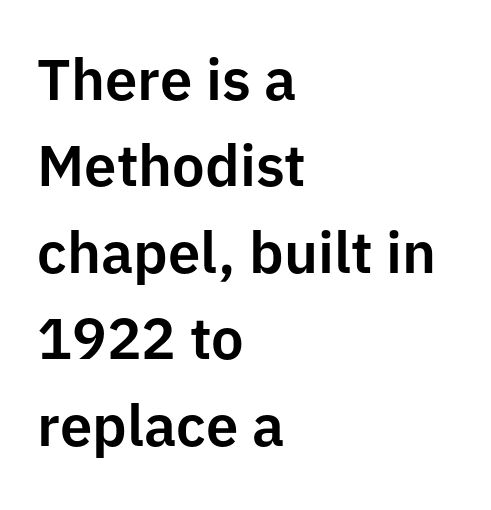
{"serif": "no", "italic": "no", "width": "normal", "stroke_contrast": "low", "x_height": "medium", "monospaced": "no", "underline": "no", "align": "left", "line_spacing": "normal", "line_spacing_ratio": 1.49, "letter_spacing": "normal", "letter_spacing_em": 0.0, "glyph_px": 58}
